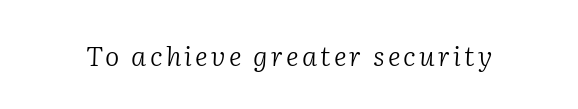
{"italic": "yes", "lean": "right", "slant_degrees": 2, "bold": "no", "underline": "no", "glyph_px": 27}
